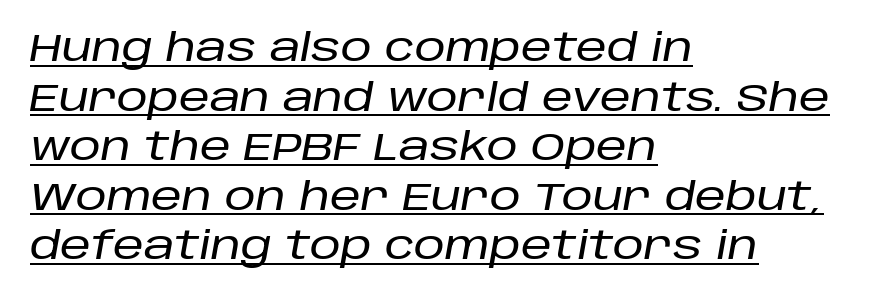
The lines in this sample share a left origin and differ only in where they stop. Leading matches the norm, producing a regular column. A typesetter would call this proportional, since set widths differ per character. The string is rendered with underlining switched on. Between one letter and the next there's only the usual sliver of space.
